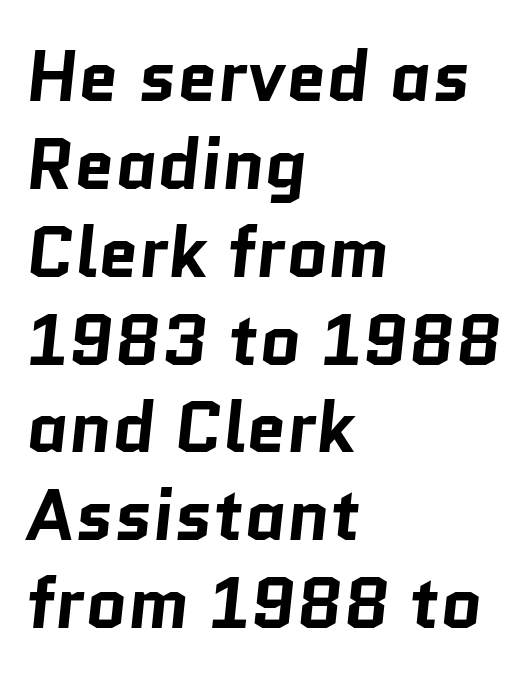
{"serif": "no", "bold": "yes", "weight": "bold", "width": "normal", "stroke_contrast": "low", "x_height": "medium", "monospaced": "no", "underline": "no", "align": "left", "line_spacing_ratio": 1.22, "letter_spacing": "normal", "letter_spacing_em": 0.0, "glyph_px": 72}
